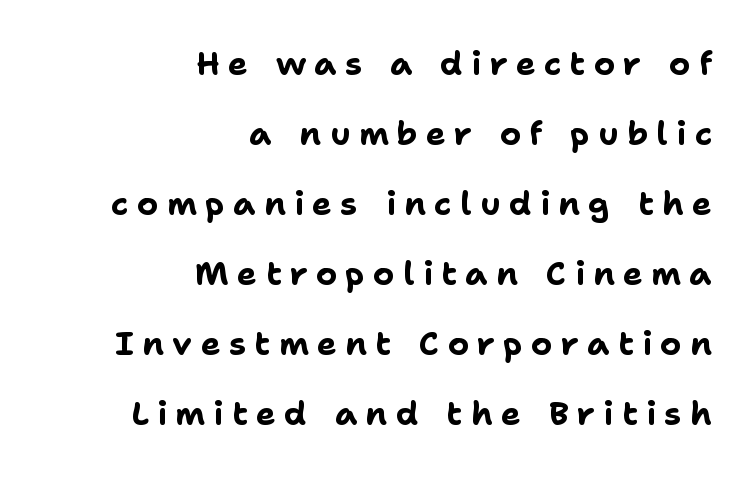
The image shows 33 px bold sans-serif type, upright; set right-aligned, loose line spacing (2.12x), unusually wide letter spacing (+0.25 em), not underlined; low stroke contrast and a medium x-height.
